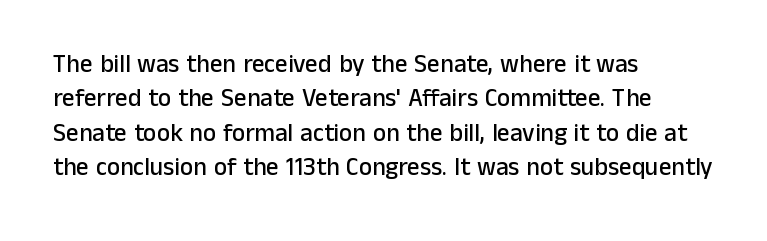
Q: Is the text italic (slanted)? A: No, it is upright.
Q: Is the text underlined? A: No.
Q: How is the paragraph aligned? A: Left-aligned.
Q: Is the spacing between letters normal or unusually wide? A: Normal.
Q: Is the spacing between lines tight, normal or loose? A: Normal.
